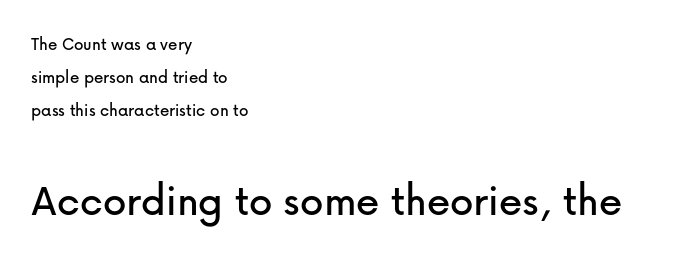
The image shows 47 px sans-serif type, upright; set left-aligned, line spacing 1.75x, normal letter spacing, not underlined; the second (bottom) block is 2.47x larger; low stroke contrast and a medium x-height.
